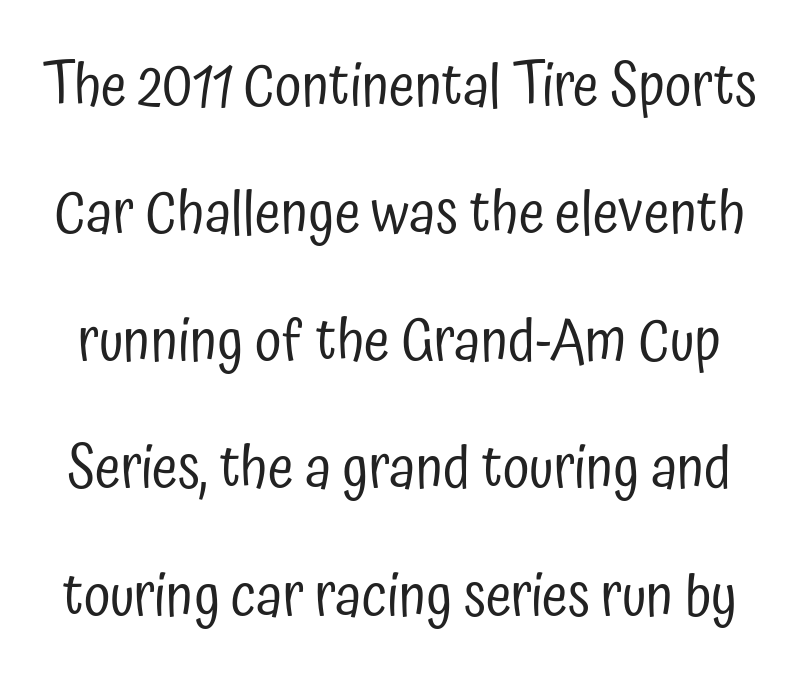
Q: Is the text bold? A: No.
Q: Is the text italic (slanted)? A: No, it is upright.
Q: Is the typeface a serif or a sans-serif typeface? A: Sans-serif.
Q: Is the text underlined? A: No.
Q: Is the spacing between letters normal or unusually wide? A: Normal.
Q: Is the spacing between lines tight, normal or loose? A: Loose.
Q: Width (condensed, normal, or wide)? A: Condensed.
Q: Stroke contrast? A: Low.
Q: x-height? A: Medium.
Q: Monospaced? A: No.
